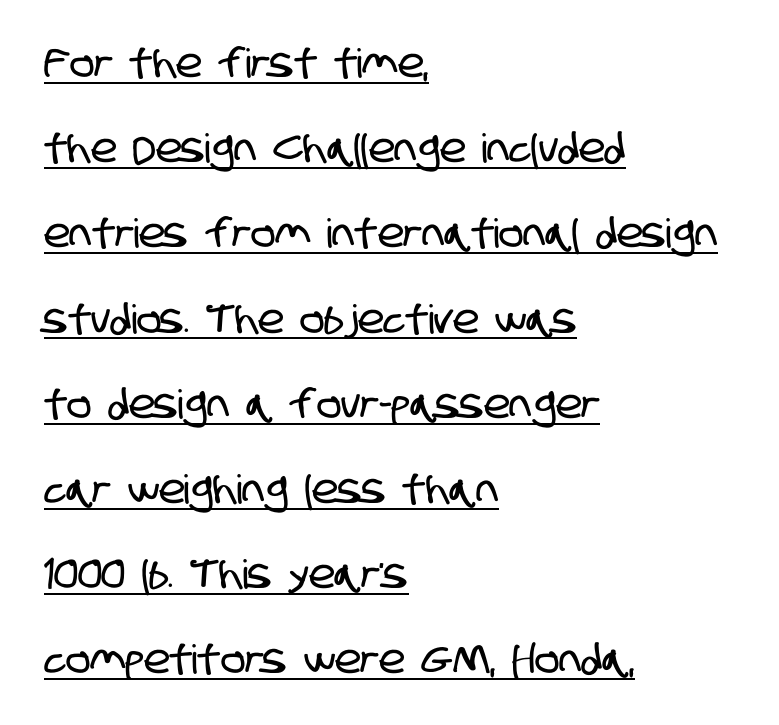
The lines are spread far apart with generous leading. The face used here is a sans, in the tradition of grotesques and geometrics. The line texture is even and compact thanks to regular tracking. Do the characters align in a grid? No, the font is proportional. One-word summary of the alignment: left.
